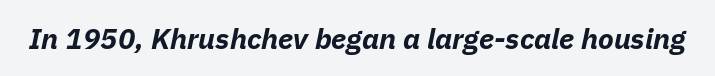
The face used here has the dense, thick strokes of a bold. Varying glyph widths throughout — classic text-font behaviour. Bare-footed words on every line. Default kerning and tracking; the words read as compact shapes.
